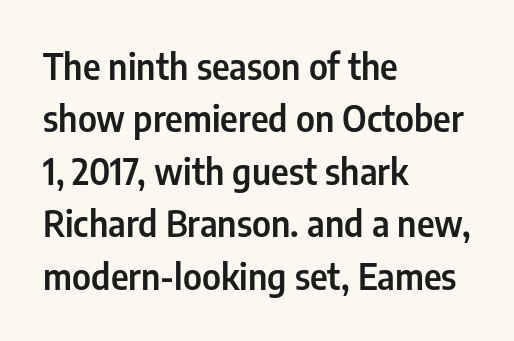
You could not count columns in this text — the font is proportionally spaced. Note: no serifs on the glyphs. Nope, not italic — everything's standing straight. Students, observe: this is what conventionally led text looks like. Layout note: lines flush left. Words appear dense and cohesive because spacing is normal.
